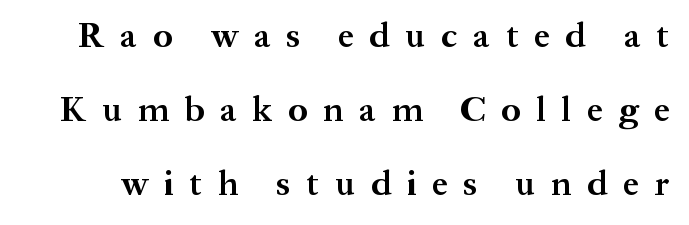
Q: Is the text bold? A: Yes.
Q: Is the text italic (slanted)? A: No, it is upright.
Q: Is the typeface a serif or a sans-serif typeface? A: Serif.
Q: Is the text underlined? A: No.
Q: Is the spacing between letters normal or unusually wide? A: Unusually wide.
Q: Is the spacing between lines tight, normal or loose? A: Loose.
Q: Width (condensed, normal, or wide)? A: Normal.
Q: Stroke contrast? A: Medium.
Q: x-height? A: Medium.
Q: Monospaced? A: No.
